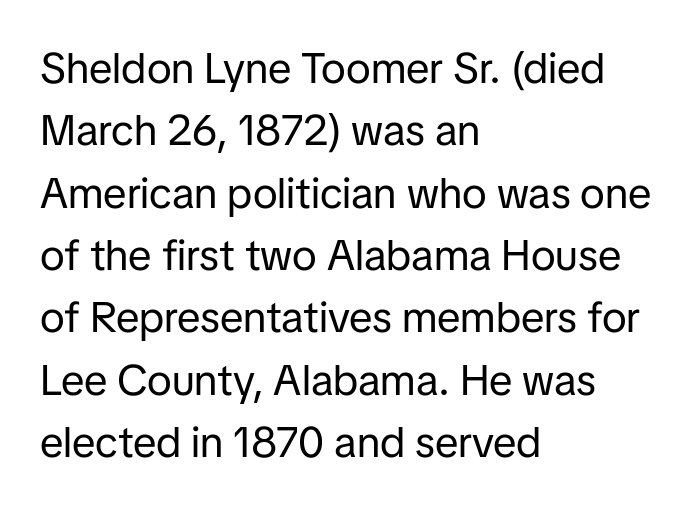
The image shows 43 px regular-weight sans-serif type, upright; set left-aligned, normal line spacing (1.45x), normal letter spacing, not underlined; low stroke contrast and a medium x-height.
